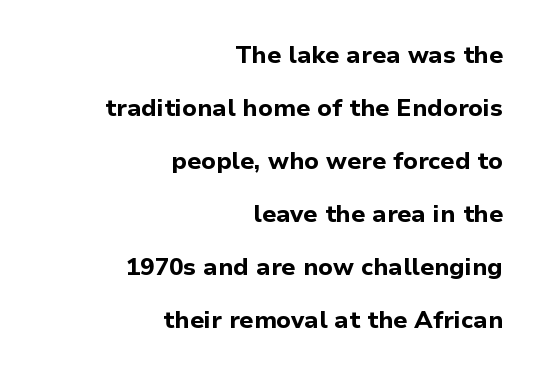
The image shows 24 px bold type, upright; set right-aligned, loose line spacing (2.21x), normal letter spacing, not underlined.
